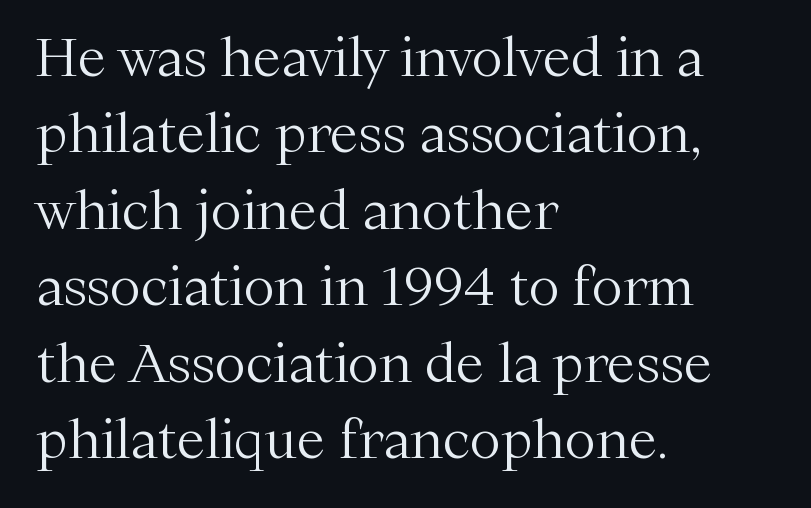
A typesetter would call this proportional, since set widths differ per character. Letterform terminals end in serifs throughout the passage. Only glyphs here, with clear space below each row. Each word holds together tightly as a unit, with standard inter-letter gaps.
